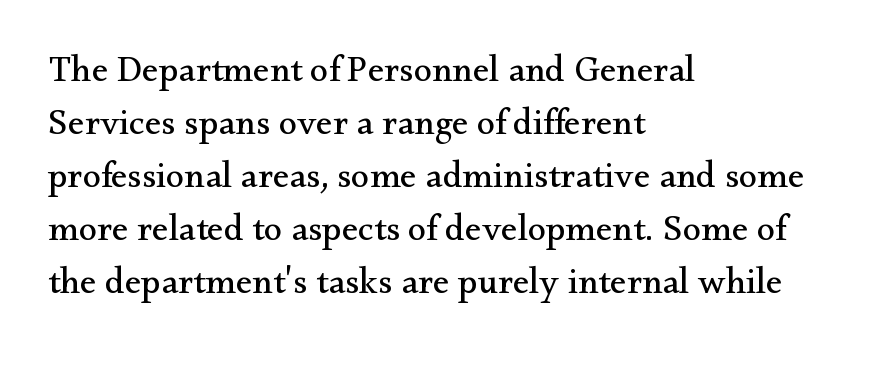
Q: Is the text bold? A: No.
Q: Is the text italic (slanted)? A: No, it is upright.
Q: Is the typeface a serif or a sans-serif typeface? A: Serif.
Q: Is the text underlined? A: No.
Q: How is the paragraph aligned? A: Left-aligned.
Q: Is the spacing between letters normal or unusually wide? A: Normal.
Q: Is the spacing between lines tight, normal or loose? A: Normal.
Q: Width (condensed, normal, or wide)? A: Normal.
Q: Stroke contrast? A: Medium.
Q: x-height? A: Small.
Q: Monospaced? A: No.
